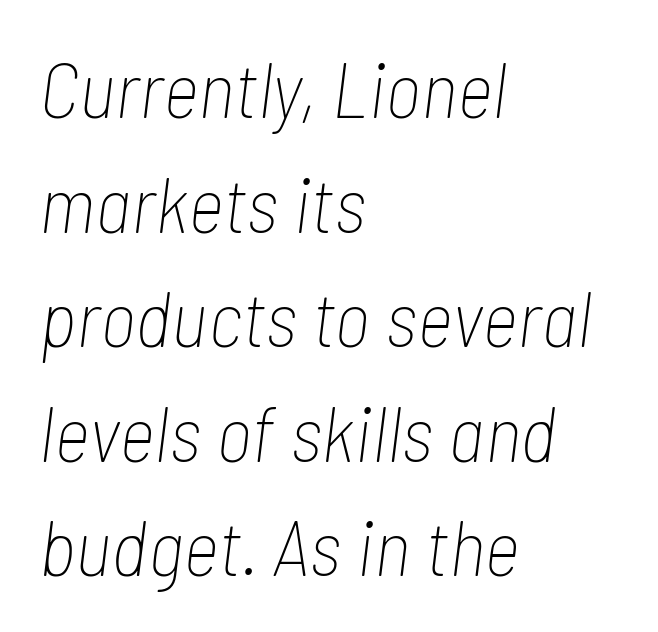
What's the leading like? Ordinary, nothing unusual. The space directly below the letters is spotless. No letter is thick-stroked: the sample isn't bold. The letters advance in unequal steps, a hallmark of proportional type. The letters are slanted; this is an italic face.
